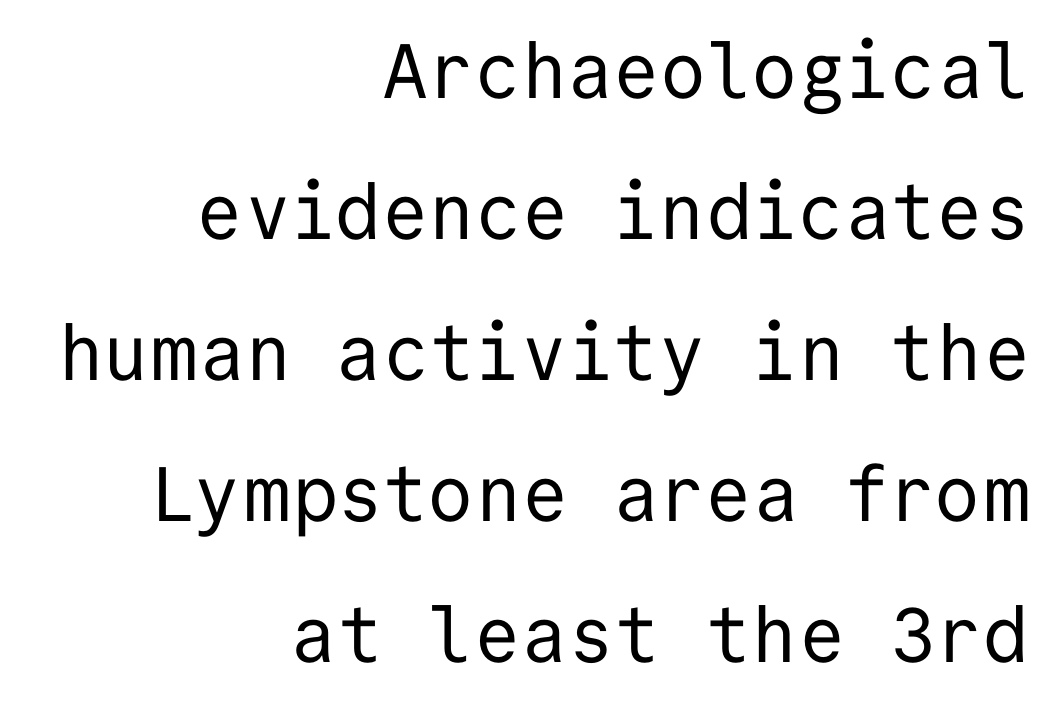
Q: Is the text bold? A: No.
Q: Is the text italic (slanted)? A: No, it is upright.
Q: Is the typeface a serif or a sans-serif typeface? A: Sans-serif.
Q: Is the text underlined? A: No.
Q: How is the paragraph aligned? A: Right-aligned.
Q: Is the spacing between letters normal or unusually wide? A: Normal.
Q: Width (condensed, normal, or wide)? A: Normal.
Q: Stroke contrast? A: Low.
Q: x-height? A: Medium.
Q: Monospaced? A: Yes.
